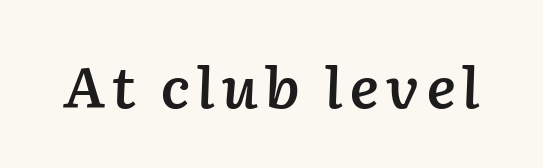
{"italic": "yes", "lean": "right", "slant_degrees": 2, "bold": "semi", "weight": "semibold", "width": "normal", "stroke_contrast": "low", "x_height": "medium", "monospaced": "no", "underline": "no", "glyph_px": 55}
